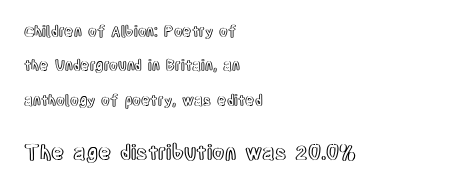
The space beneath each line is pristine and unruled. The text block is weighted toward the left margin, trailing off unevenly rightward. Honestly, the rows look like they've been pulled way apart. Each word holds together tightly as a unit, with standard inter-letter gaps.
